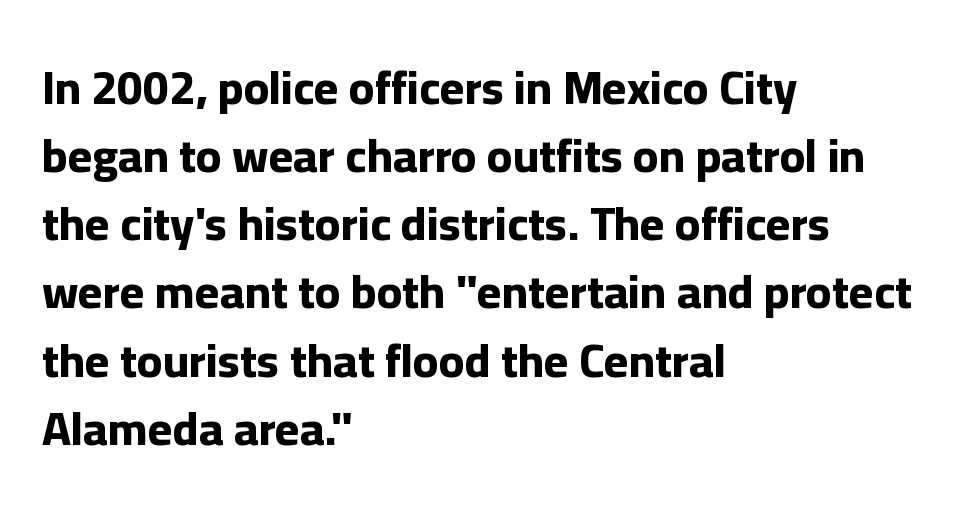
Descender tails drop into unmarked territory. What weight is shown? A full bold with thick strokes. The letters advance in unequal steps, a hallmark of proportional type. Is there much room between lines? A standard amount, neither cramped nor airy. In CSS terms this would be text-align: left. Here the glyphs are tracked normally, forming tight word shapes.
